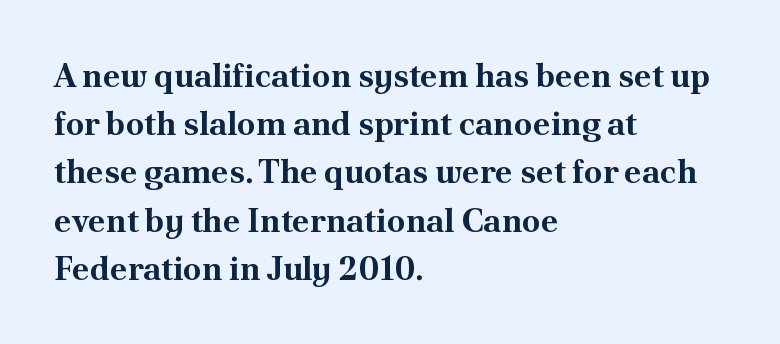
These words are printed bold, with thick strokes throughout. Letter spacing: default. Unlike italic type, these characters show no tilt at all. The line-height multiplier appears to be the usual default. Lines of text with bare space underneath.
